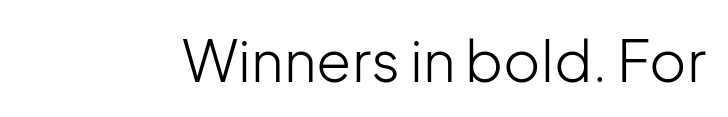
The image shows 57 px light sans-serif type, upright; set normal letter spacing, not underlined; low stroke contrast and a medium x-height.
